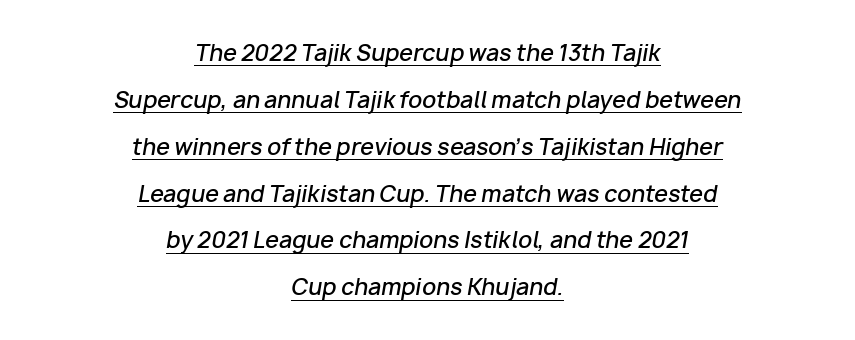
If you folded the block vertically in half, each line would mirror itself in length. Italic? Definitely — the glyphs are oblique. Honestly, the letter spacing is just normal — you wouldn't notice it. A great deal of white space separates one row of letters from the next. The font is running at a semibold setting, under full bold.
